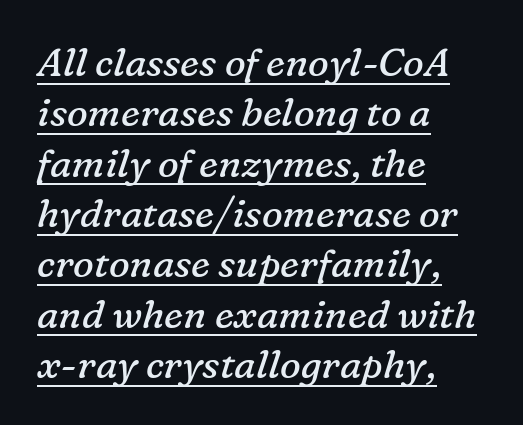
This rendering employs a face with finishing strokes, i.e., a serif. The font sits on the lighter half of the weight spectrum, regular included. The rendered words wear a rule along their underside. The rows are spaced the way most documents space them. The face used here is rendered with its standard letterfit.
